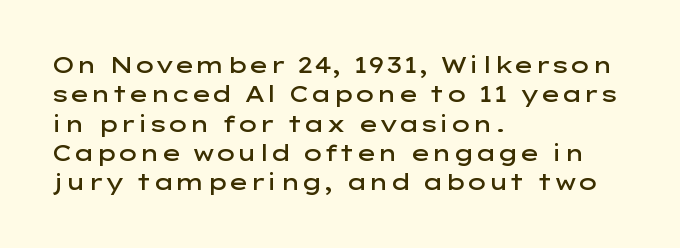
The image shows 22 px text type, upright; set left-aligned, normal line spacing (1.33x), normal letter spacing, not underlined.
